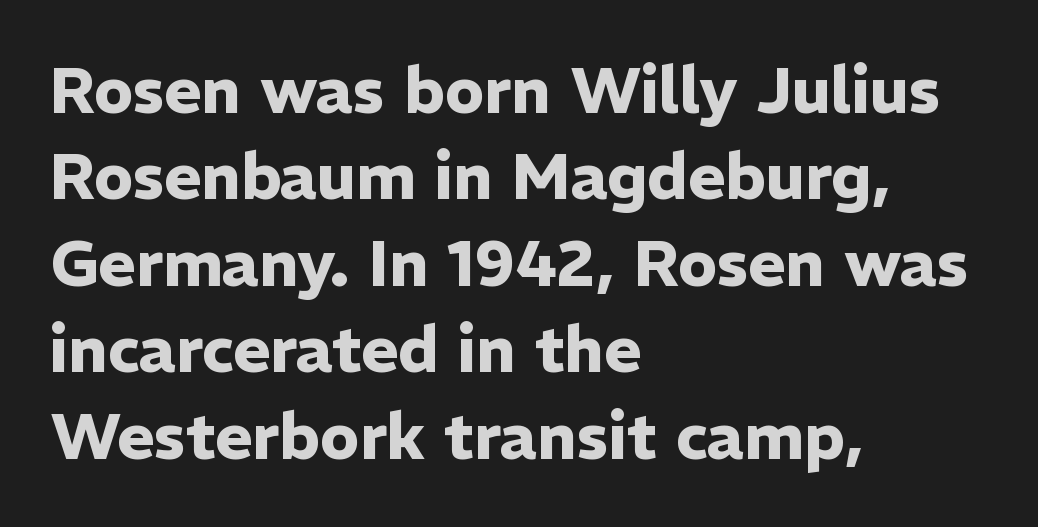
{"serif": "no", "italic": "no", "bold": "yes", "weight": "heavy", "width": "normal", "stroke_contrast": "low", "x_height": "medium", "monospaced": "no", "underline": "no", "align": "left", "line_spacing": "normal", "line_spacing_ratio": 1.35, "letter_spacing": "normal", "letter_spacing_em": 0.0, "glyph_px": 64}
